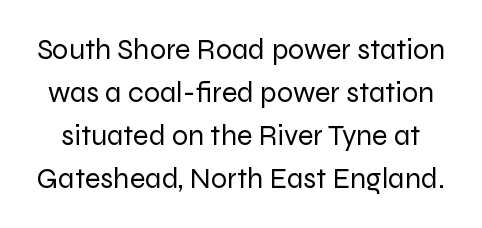
The string is rendered with underlining switched off. The strokes carry an ordinary text weight at most. No italicization has been applied; the sample stays upright. A typesetter would call this proportional, since set widths differ per character. This sample uses plain, unmodified letter spacing.
